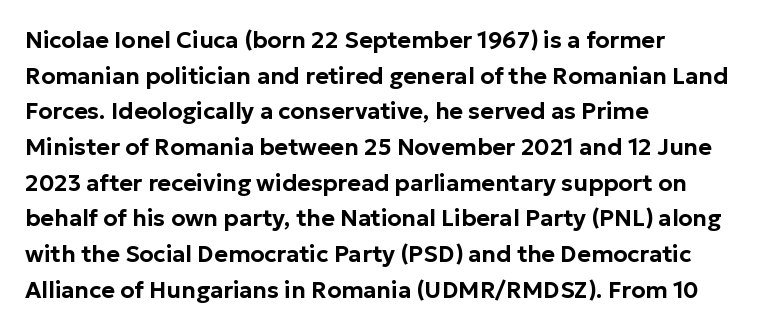
Every row of glyphs begins at an identical x-position on the left. The passage shown has conventional tracking throughout. A typesetter would mark this as roman, not italic. Letters rest on an invisible, unmarked baseline. In terms of leading, this rendering sits right in the middle.
